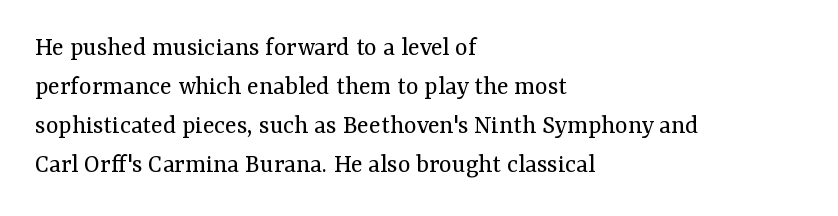
Default kerning and tracking; the words read as compact shapes. No heavy texture on the line: the type isn't bold. A roman cut, with each character standing at attention. Notice how the passage keeps a crisp vertical edge on the left only. Bare-footed words on every line.
